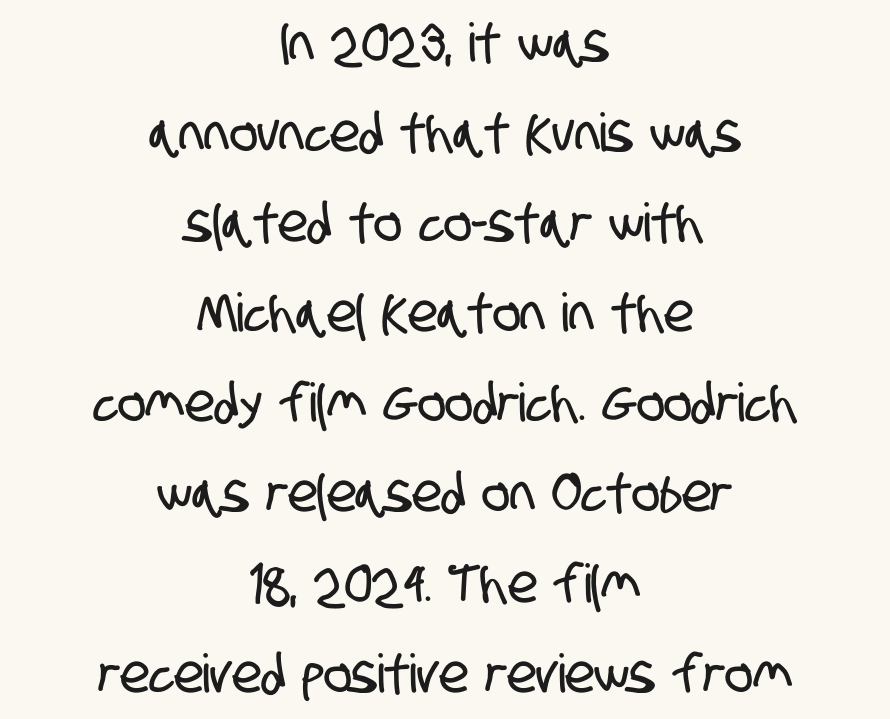
{"serif": "no", "width": "condensed", "stroke_contrast": "low", "x_height": "large", "monospaced": "no", "underline": "no", "align": "center", "line_spacing": "normal", "line_spacing_ratio": 1.7, "letter_spacing": "normal", "letter_spacing_em": 0.0, "glyph_px": 53}
